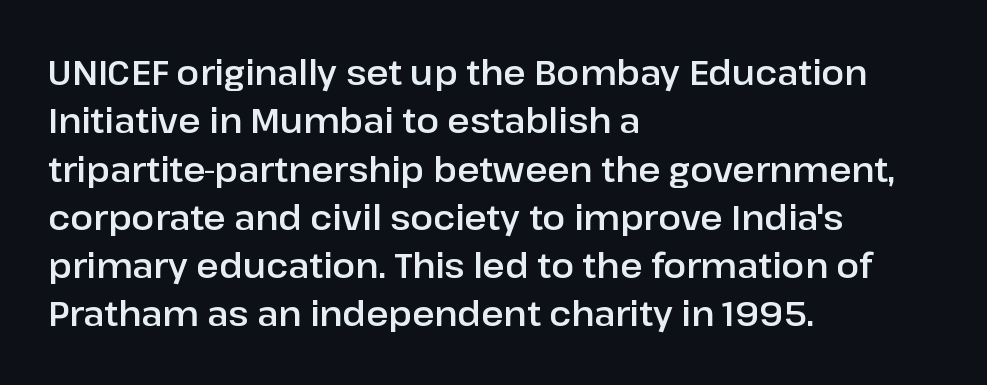
Q: Is the text italic (slanted)? A: No, it is upright.
Q: Is the typeface a serif or a sans-serif typeface? A: Sans-serif.
Q: Is the text underlined? A: No.
Q: How is the paragraph aligned? A: Left-aligned.
Q: Is the spacing between letters normal or unusually wide? A: Normal.
Q: Is the spacing between lines tight, normal or loose? A: Normal.
Q: Width (condensed, normal, or wide)? A: Normal.
Q: Stroke contrast? A: Low.
Q: x-height? A: Medium.
Q: Monospaced? A: No.
